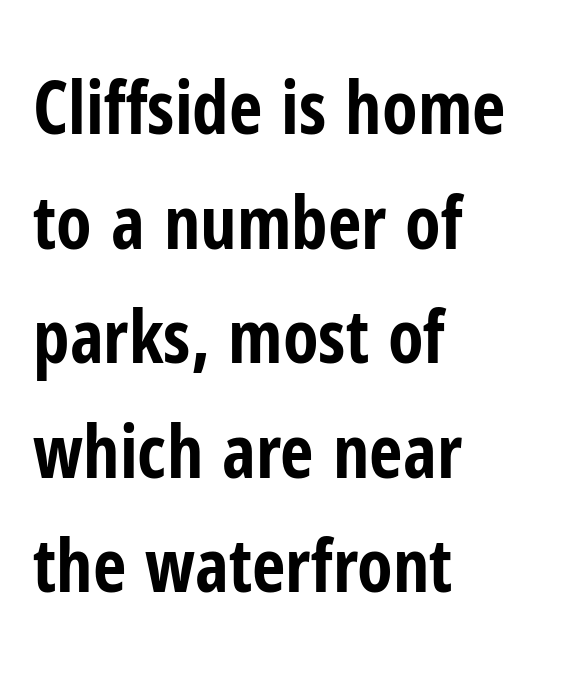
The image shows 73 px bold, condensed sans-serif type, upright; set left-aligned, normal line spacing (1.57x), normal letter spacing, not underlined; low stroke contrast and a medium x-height.
